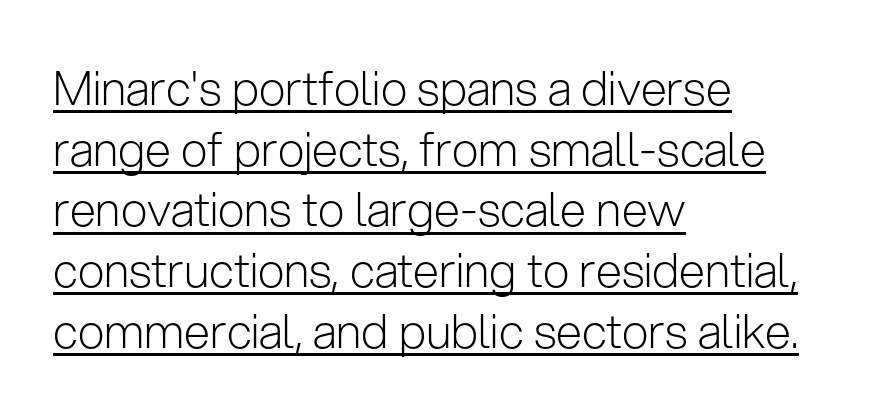
The face used here is proportionally spaced, like ordinary book or web type. One glance says typical: line gaps are just what's usual. Is the stroke heavy? The answer is a plain regular-or-lighter. Nobody touched the tracking dial on this one. The typeface chosen for these lines omits serifs. Where is the straight margin? On the left.
